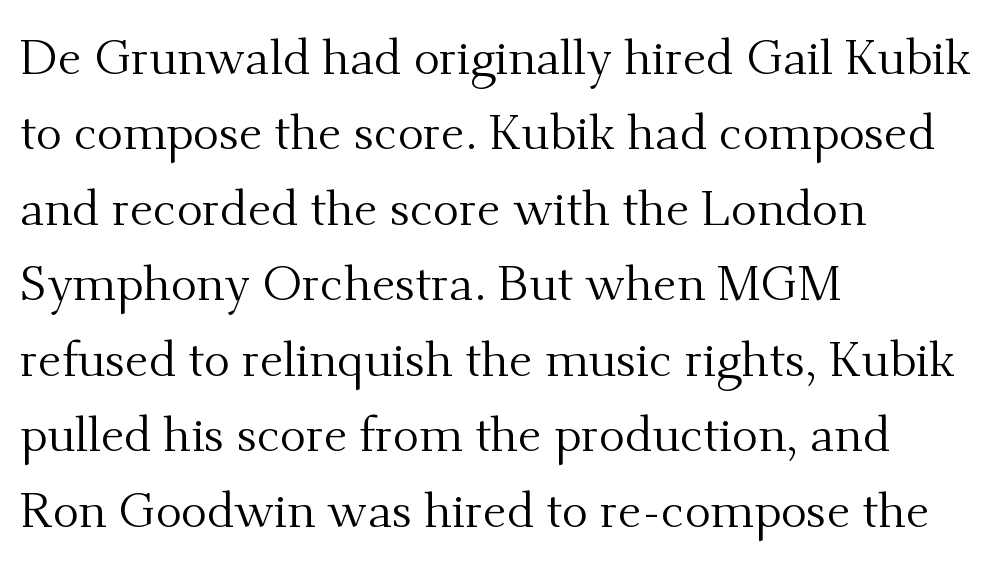
The image shows 49 px regular-weight serif type, upright; set left-aligned, normal line spacing (1.54x), normal letter spacing, not underlined; medium stroke contrast and a small x-height.
